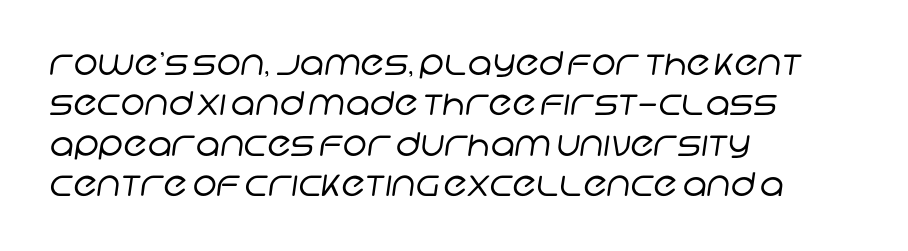
{"serif": "no", "bold": "no", "weight": "regular", "width": "normal", "stroke_contrast": "low", "x_height": "large", "monospaced": "no", "underline": "no", "align": "left", "line_spacing_ratio": 1.22, "letter_spacing": "normal", "letter_spacing_em": 0.0, "glyph_px": 33}
